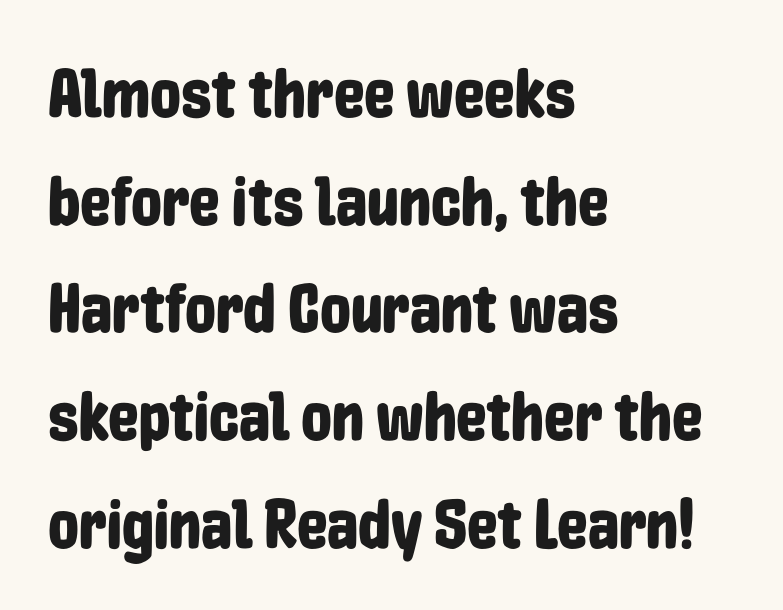
Proportional: the letters do not fall into vertical columns. In terms of letterform style, serifs are entirely absent. One-word summary of the alignment: left. Clear beneath every line of the passage.
